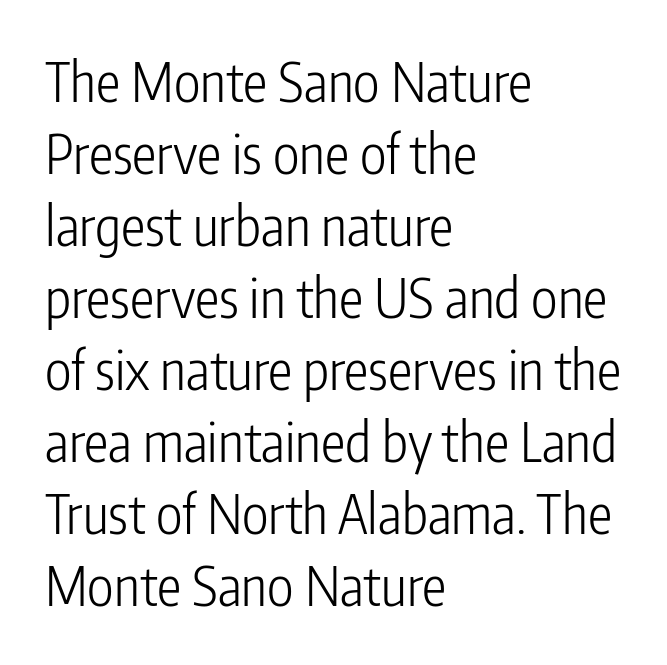
Q: Is the text bold? A: No.
Q: Is the text italic (slanted)? A: No, it is upright.
Q: Is the typeface a serif or a sans-serif typeface? A: Sans-serif.
Q: Is the text underlined? A: No.
Q: How is the paragraph aligned? A: Left-aligned.
Q: Is the spacing between letters normal or unusually wide? A: Normal.
Q: Is the spacing between lines tight, normal or loose? A: Normal.
Q: Width (condensed, normal, or wide)? A: Condensed.
Q: Stroke contrast? A: Low.
Q: x-height? A: Medium.
Q: Monospaced? A: No.
